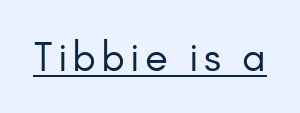
Note the varied advance widths — an 'i' is clearly narrower than an 'm'. Each stroke keeps to a modest, everyday thickness or less. Underlining? Definitely there. Characters remain perfectly vertical along every line. A typesetter would label this face a sans.
